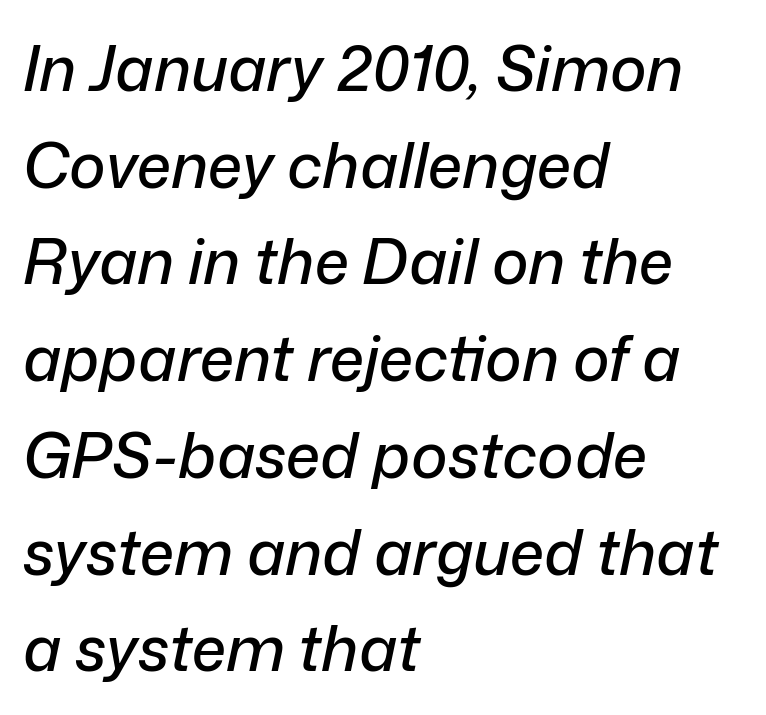
Q: Is the text italic (slanted)? A: Yes, it leans right by about 12 degrees.
Q: Is the text underlined? A: No.
Q: How is the paragraph aligned? A: Left-aligned.
Q: Is the spacing between letters normal or unusually wide? A: Normal.
Q: Is the spacing between lines tight, normal or loose? A: Normal.
Q: Width (condensed, normal, or wide)? A: Normal.
Q: Stroke contrast? A: Low.
Q: x-height? A: Medium.
Q: Monospaced? A: No.
